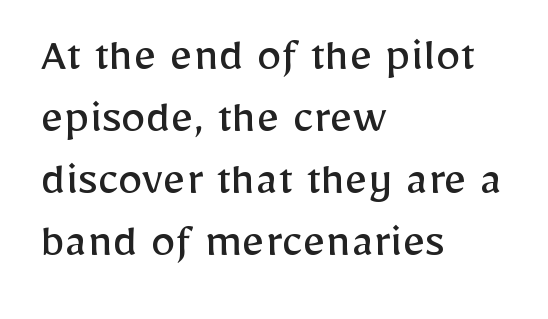
Q: Is the text bold? A: No.
Q: Is the text italic (slanted)? A: No, it is upright.
Q: Is the typeface a serif or a sans-serif typeface? A: Sans-serif.
Q: Is the text underlined? A: No.
Q: How is the paragraph aligned? A: Left-aligned.
Q: Is the spacing between letters normal or unusually wide? A: Normal.
Q: Width (condensed, normal, or wide)? A: Normal.
Q: Stroke contrast? A: Low.
Q: x-height? A: Medium.
Q: Monospaced? A: No.
